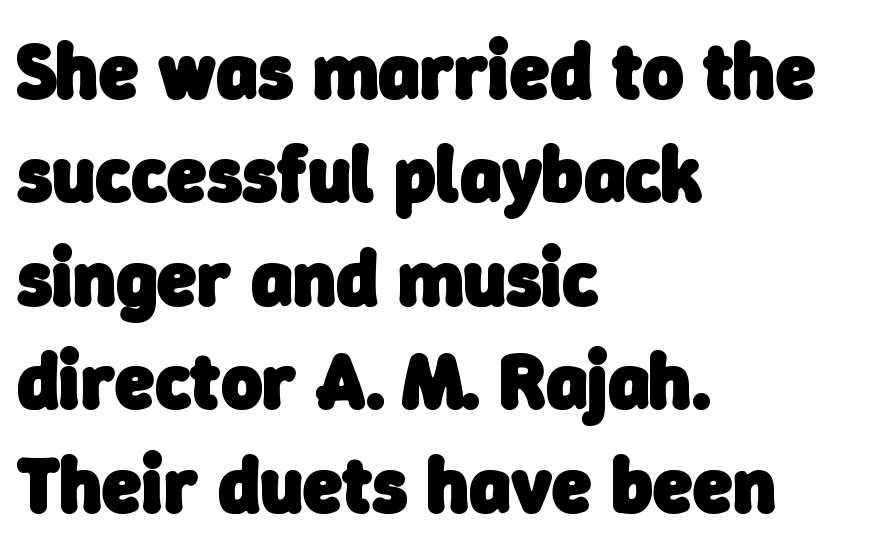
{"serif": "no", "bold": "yes", "weight": "heavy", "width": "normal", "stroke_contrast": "low", "x_height": "medium", "monospaced": "no", "underline": "no", "align": "left", "line_spacing": "normal", "line_spacing_ratio": 1.31, "letter_spacing": "normal", "letter_spacing_em": 0.0, "glyph_px": 79}
